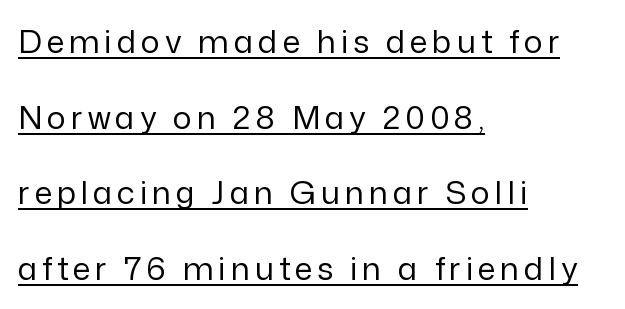
{"serif": "no", "italic": "no", "bold": "no", "weight": "regular", "width": "normal", "stroke_contrast": "low", "x_height": "medium", "monospaced": "no", "underline": "yes", "align": "left", "line_spacing": "loose", "line_spacing_ratio": 2.36, "glyph_px": 32}
